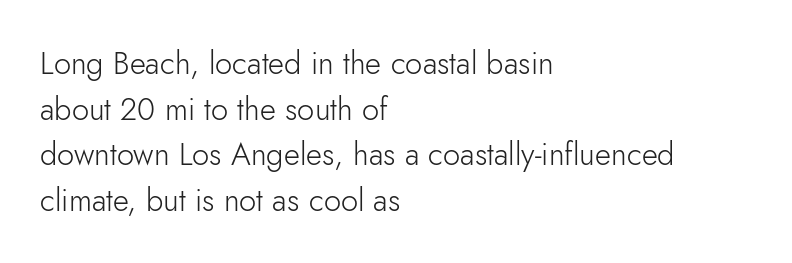
{"serif": "no", "italic": "no", "bold": "no", "weight": "light", "width": "normal", "stroke_contrast": "low", "x_height": "small", "monospaced": "no", "underline": "no", "align": "left", "line_spacing": "normal", "line_spacing_ratio": 1.47, "letter_spacing": "normal", "letter_spacing_em": 0.0, "glyph_px": 31}
